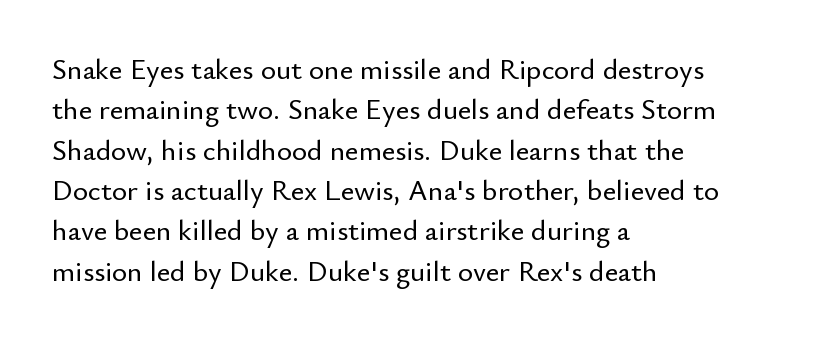
The image shows 29 px sans-serif type, upright; set left-aligned, normal line spacing (1.39x), normal letter spacing, not underlined; low stroke contrast and a small x-height.
